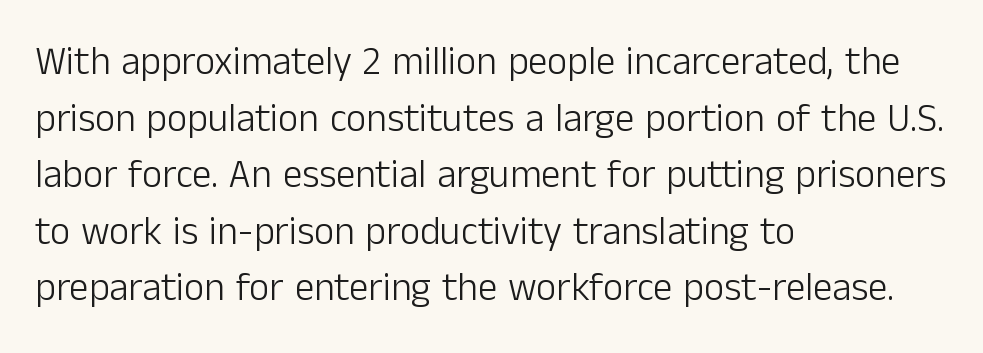
{"serif": "no", "italic": "no", "bold": "no", "weight": "light", "width": "normal", "stroke_contrast": "low", "x_height": "medium", "monospaced": "no", "underline": "no", "align": "left", "line_spacing": "normal", "line_spacing_ratio": 1.45, "letter_spacing": "normal", "letter_spacing_em": 0.0, "glyph_px": 39}
